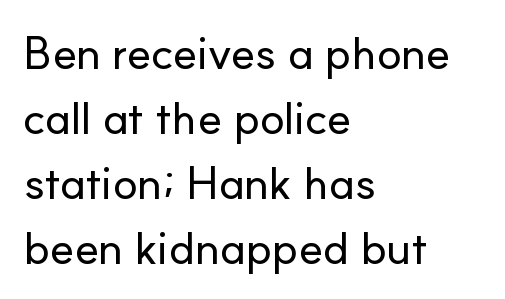
{"serif": "no", "italic": "no", "width": "normal", "stroke_contrast": "low", "x_height": "small", "monospaced": "no", "underline": "no", "align": "left", "line_spacing": "normal", "line_spacing_ratio": 1.41, "letter_spacing": "normal", "letter_spacing_em": 0.0, "glyph_px": 46}
